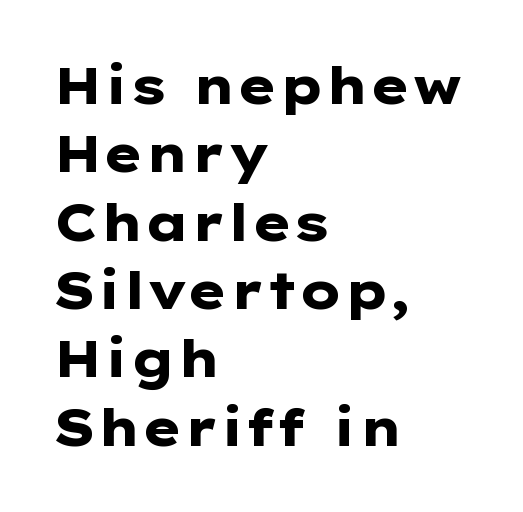
{"serif": "no", "italic": "no", "bold": "yes", "weight": "heavy", "width": "wide", "stroke_contrast": "low", "x_height": "medium", "monospaced": "no", "underline": "no", "align": "left", "line_spacing": "normal", "line_spacing_ratio": 1.34, "letter_spacing": "normal", "letter_spacing_em": 0.0, "glyph_px": 51}
